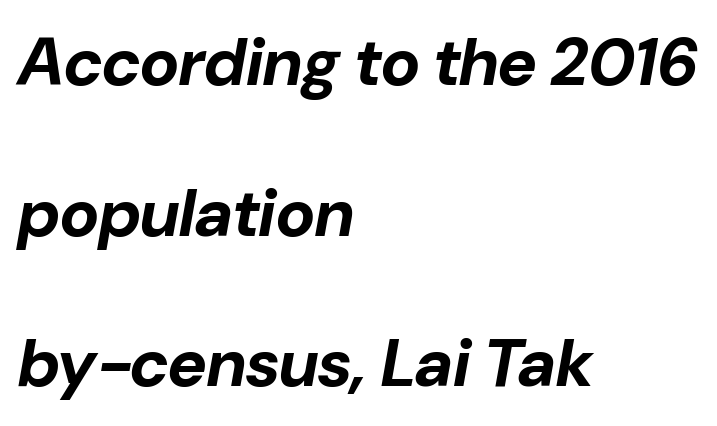
Horizontally, the lines are justified to the leading edge only. No extra tracking has been applied to these lines. You could fit nearly another row in the gap between these rows. The text carries the slant typical of an italic or oblique font. Has an underline been added? It has not. The font is running at its bold setting.
